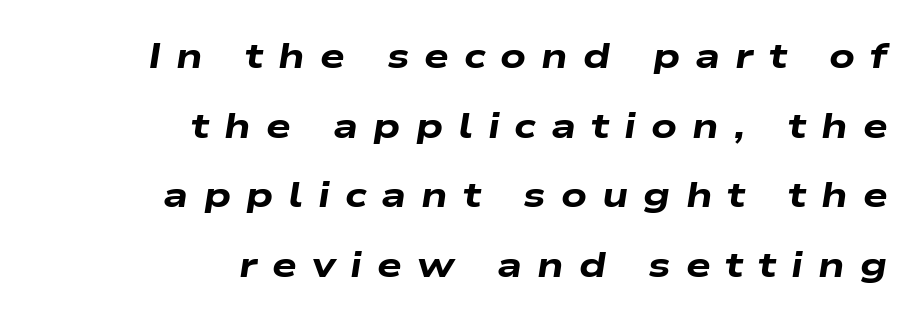
The rendering applies a slant to the glyphs. Horizontal bands of white between lines are thick stripes. The type is letterspaced generously, with wide tracking. Descenders are the only things crossing below the line.
